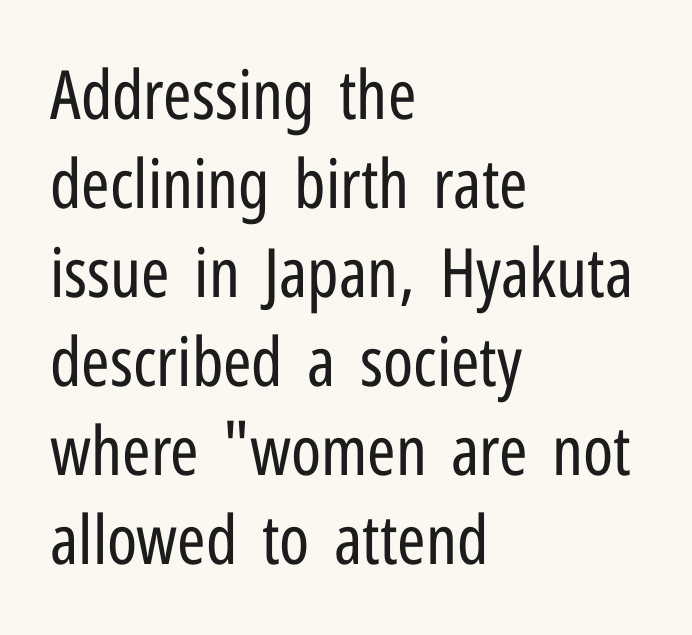
Q: Is the text bold? A: No.
Q: Is the text italic (slanted)? A: No, it is upright.
Q: Is the typeface a serif or a sans-serif typeface? A: Sans-serif.
Q: Is the text underlined? A: No.
Q: How is the paragraph aligned? A: Left-aligned.
Q: Is the spacing between letters normal or unusually wide? A: Normal.
Q: Is the spacing between lines tight, normal or loose? A: Normal.
Q: Width (condensed, normal, or wide)? A: Condensed.
Q: Stroke contrast? A: Low.
Q: x-height? A: Medium.
Q: Monospaced? A: No.
